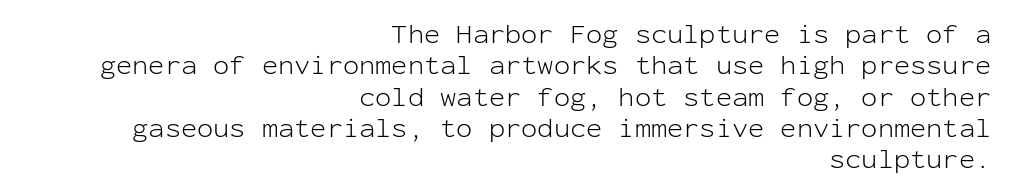
Q: Is the text bold? A: No.
Q: Is the text italic (slanted)? A: No, it is upright.
Q: Is the text underlined? A: No.
Q: How is the paragraph aligned? A: Right-aligned.
Q: Is the spacing between letters normal or unusually wide? A: Normal.
